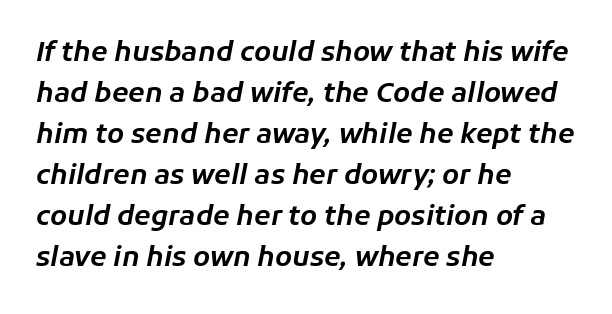
The setting favours the left margin, as ordinary paragraphs usually do. Is the letter spacing exaggerated? No — it looks like the ordinary default. Has an underline been added? It has not. Slanted lettering throughout. Students, observe: this is what conventionally led text looks like.
